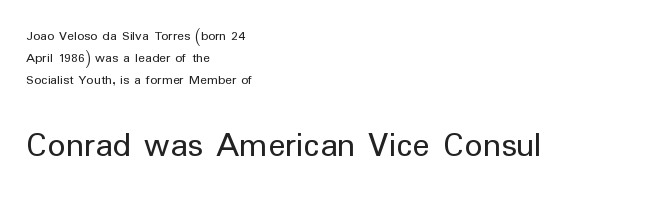
There is no visible air inserted between adjacent glyphs. On a weight scale, this lands at 450 or below. Just letters on the line, the space beneath them empty. The rag falls on the right side of this text block. Evenly set lines give the paragraph a standard silhouette.
